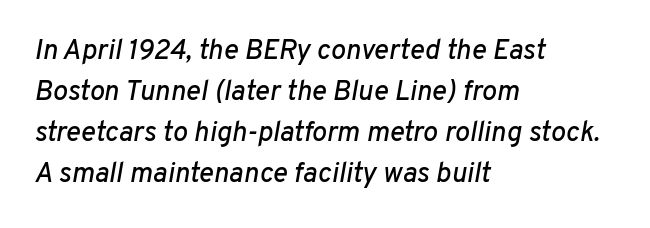
{"italic": "yes", "lean": "right", "slant_degrees": 10, "width": "normal", "stroke_contrast": "low", "x_height": "medium", "monospaced": "no", "underline": "no", "align": "left", "line_spacing": "normal", "line_spacing_ratio": 1.47, "letter_spacing": "normal", "letter_spacing_em": 0.0, "glyph_px": 28}
